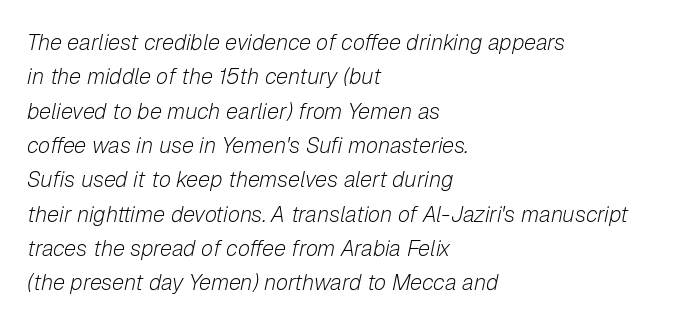
The image shows 22 px text type, italic (leaning right); set left-aligned, normal line spacing (1.56x), normal letter spacing, not underlined.
